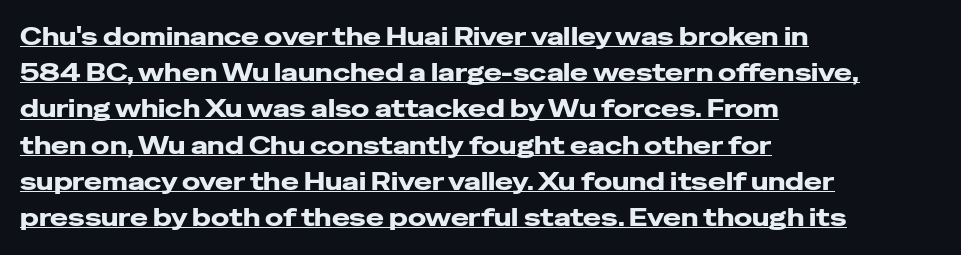
Q: Is the text bold? A: Yes.
Q: Is the text italic (slanted)? A: No, it is upright.
Q: Is the text underlined? A: Yes.
Q: How is the paragraph aligned? A: Left-aligned.
Q: Is the spacing between letters normal or unusually wide? A: Normal.
Q: Is the spacing between lines tight, normal or loose? A: Normal.
